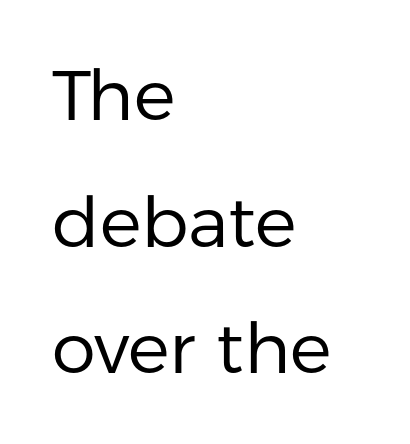
The image shows 70 px regular-weight sans-serif type, upright; set left-aligned, line spacing 1.81x, normal letter spacing, not underlined; low stroke contrast and a medium x-height.
